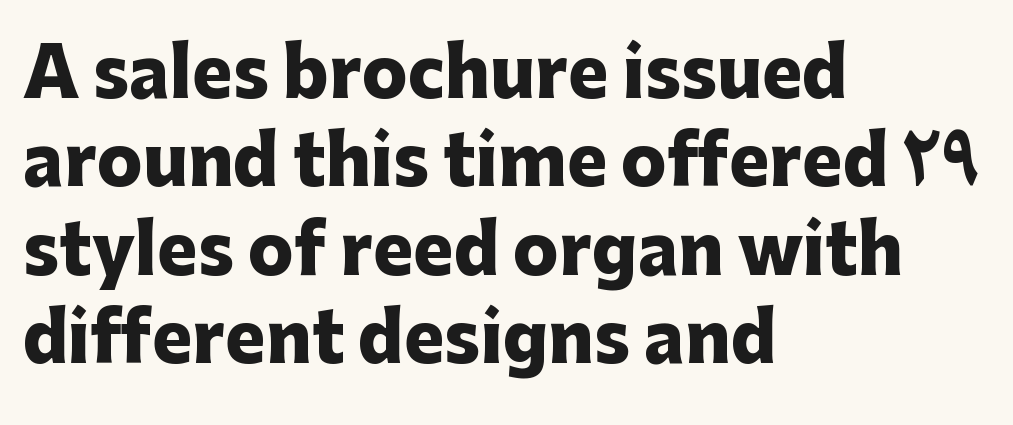
{"serif": "no", "italic": "no", "bold": "yes", "weight": "heavy", "width": "normal", "stroke_contrast": "low", "x_height": "medium", "monospaced": "no", "underline": "no", "align": "left", "line_spacing": "normal", "line_spacing_ratio": 1.3, "letter_spacing": "normal", "letter_spacing_em": 0.0, "glyph_px": 68}
